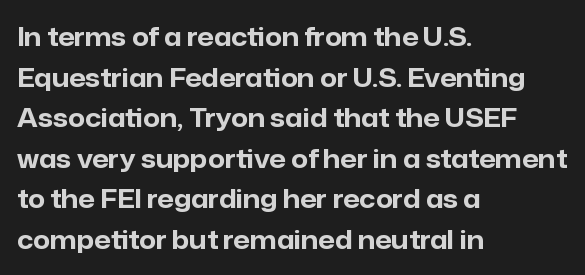
Q: Is the text bold? A: Yes.
Q: Is the text italic (slanted)? A: No, it is upright.
Q: Is the text underlined? A: No.
Q: How is the paragraph aligned? A: Left-aligned.
Q: Is the spacing between letters normal or unusually wide? A: Normal.
Q: Is the spacing between lines tight, normal or loose? A: Normal.
